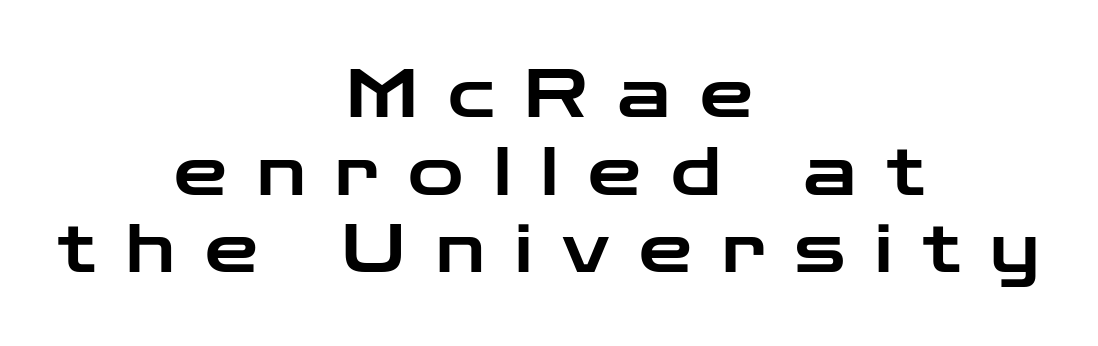
Visually the block forms a symmetrical silhouette, jagged on both flanks. Every stem runs plumb, perpendicular to the baseline. Short note: letters widely spaced. Looks like regular typesetting: each glyph gets only the width it needs. You can tell from the bare stems that sans-serif type was used. The glyphs are unaccompanied by any horizontal stroke below them.
